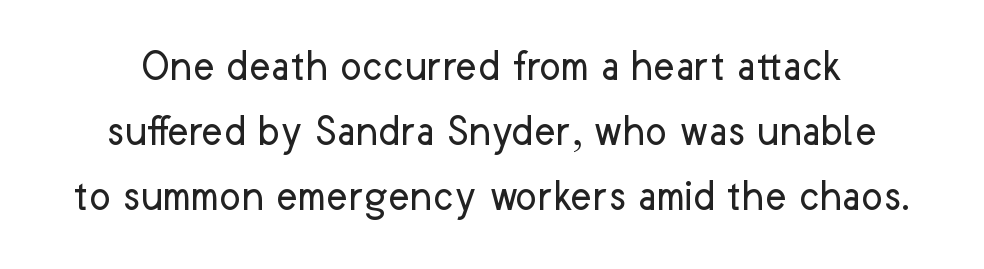
{"serif": "no", "italic": "no", "bold": "no", "weight": "regular", "width": "normal", "stroke_contrast": "low", "x_height": "medium", "monospaced": "no", "underline": "no", "line_spacing": "normal", "line_spacing_ratio": 1.41, "letter_spacing": "normal", "letter_spacing_em": 0.0, "glyph_px": 46}
